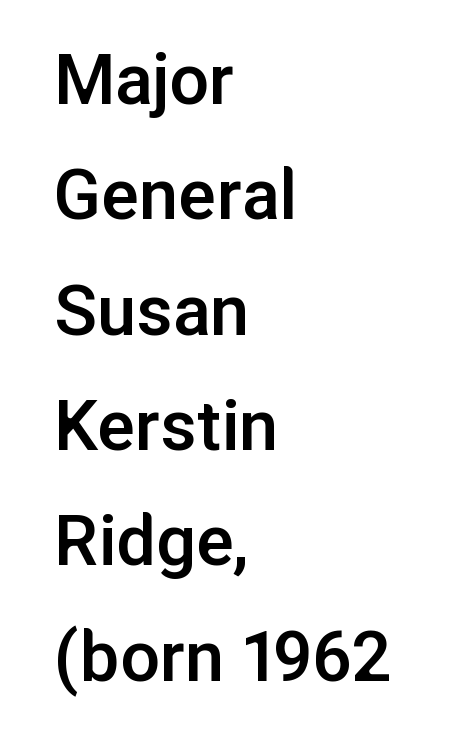
The image shows 79 px semibold sans-serif type, upright; set left-aligned, normal line spacing (1.46x), normal letter spacing, not underlined; low stroke contrast and a medium x-height.
